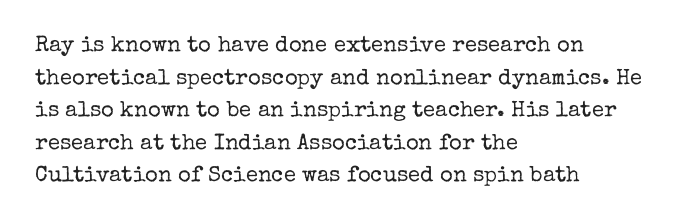
Rows of type keep a routine distance in the vertical direction. The space beneath each line is pristine and unruled. Which margin do the lines hug? The left one — the right edge is uneven. The letterforms sit shoulder to shoulder at normal distance.
